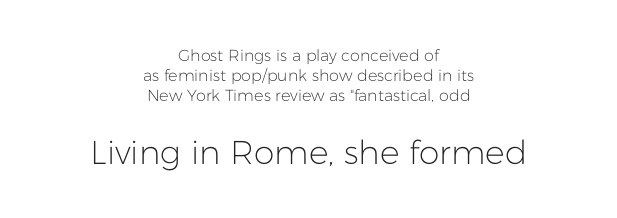
The image shows 33 px light sans-serif type, upright; set centered, normal line spacing (1.26x), normal letter spacing, not underlined; the second (bottom) block is 2.06x larger; low stroke contrast and a medium x-height.
